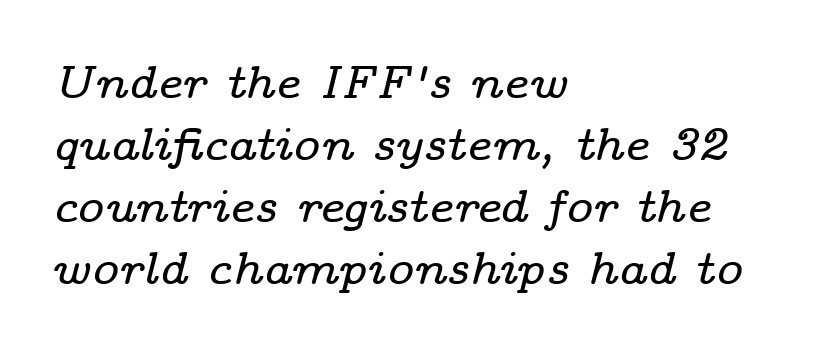
{"serif": "yes", "italic": "yes", "lean": "right", "slant_degrees": 14, "width": "wide", "stroke_contrast": "low", "x_height": "medium", "monospaced": "no", "underline": "no", "align": "left", "line_spacing": "normal", "line_spacing_ratio": 1.35, "letter_spacing": "normal", "letter_spacing_em": 0.0, "glyph_px": 46}
